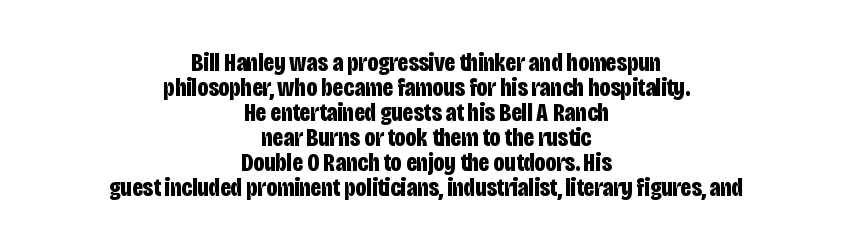
The image shows 26 px bold type, upright; set centered, tight line spacing (0.96x), normal letter spacing, not underlined.
